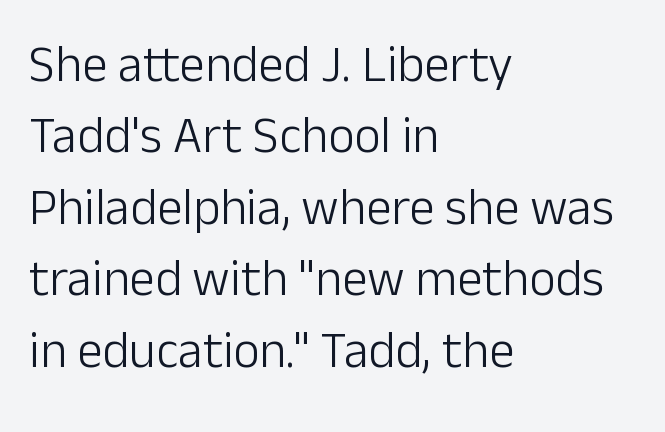
The image shows 51 px light sans-serif type, upright; set left-aligned, normal line spacing (1.4x), normal letter spacing, not underlined; low stroke contrast and a medium x-height.
